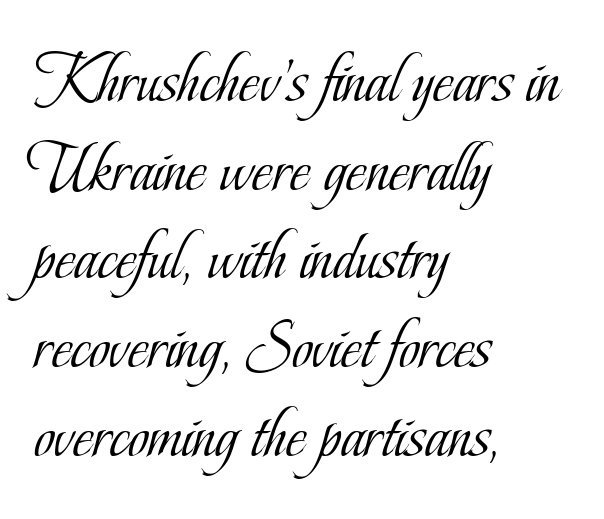
Q: Is the text bold? A: No.
Q: Is the text italic (slanted)? A: Yes.
Q: Is the typeface a serif or a sans-serif typeface? A: Serif.
Q: Is the text underlined? A: No.
Q: How is the paragraph aligned? A: Left-aligned.
Q: Is the spacing between letters normal or unusually wide? A: Normal.
Q: Is the spacing between lines tight, normal or loose? A: Normal.
Q: Width (condensed, normal, or wide)? A: Condensed.
Q: Stroke contrast? A: Low.
Q: x-height? A: Small.
Q: Monospaced? A: No.
